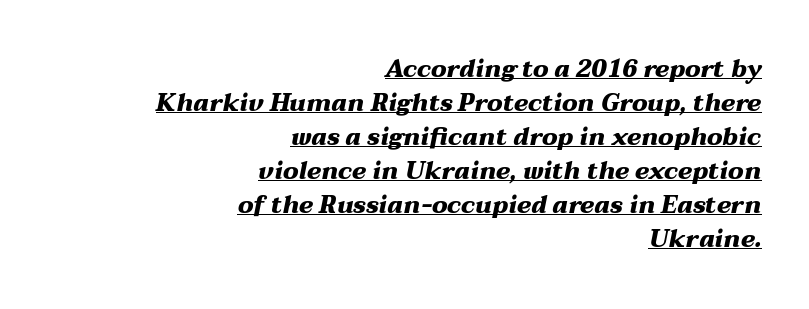
Q: Is the text bold? A: Yes.
Q: Is the text italic (slanted)? A: Yes, it leans right by about 12 degrees.
Q: Is the text underlined? A: Yes.
Q: How is the paragraph aligned? A: Right-aligned.
Q: Is the spacing between letters normal or unusually wide? A: Normal.
Q: Is the spacing between lines tight, normal or loose? A: Normal.
